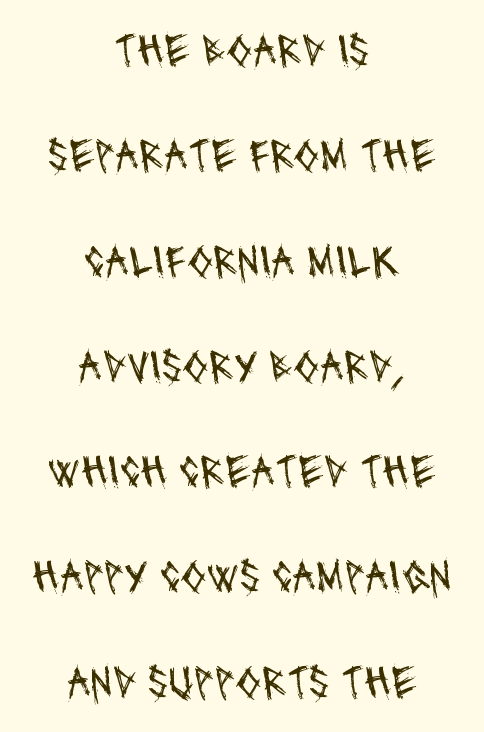
{"serif": "no", "bold": "no", "weight": "regular", "width": "condensed", "stroke_contrast": "medium", "x_height": "large", "monospaced": "no", "underline": "no", "align": "center", "line_spacing": "loose", "line_spacing_ratio": 2.24, "letter_spacing": "normal", "letter_spacing_em": 0.0, "glyph_px": 47}
